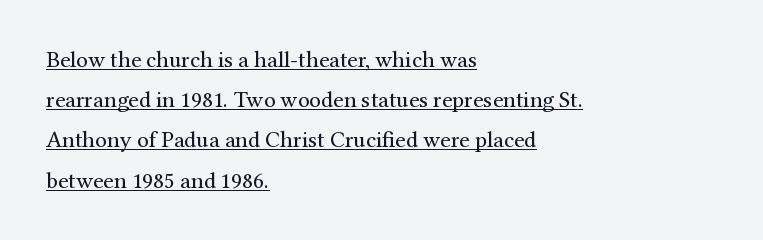
Q: Is the text bold? A: No.
Q: Is the text italic (slanted)? A: No, it is upright.
Q: Is the text underlined? A: Yes.
Q: How is the paragraph aligned? A: Left-aligned.
Q: Is the spacing between letters normal or unusually wide? A: Normal.
